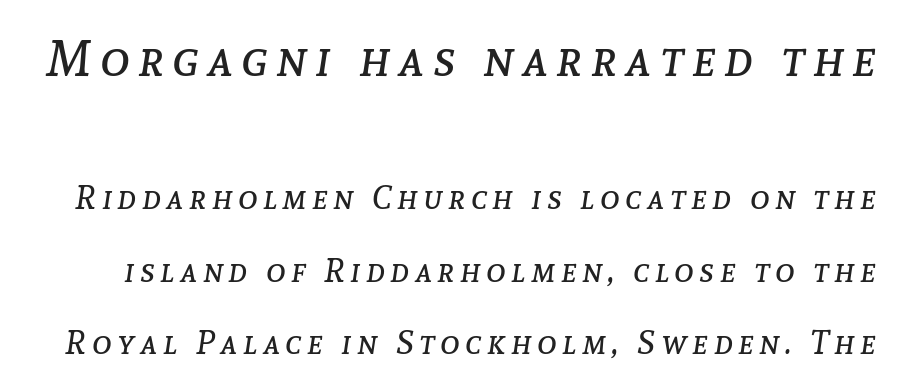
The image shows 50 px regular-weight type, italic (leaning right); set loose line spacing (2.2x), not underlined; the first (top) block is 1.52x larger; low stroke contrast and a medium x-height.
